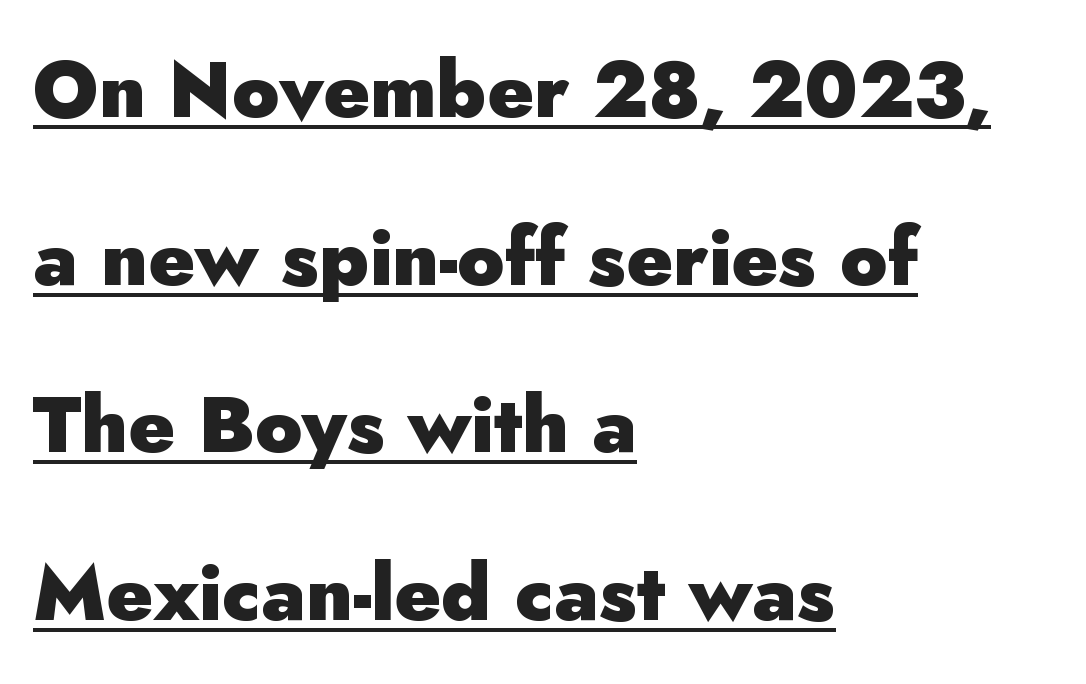
{"serif": "no", "italic": "no", "bold": "yes", "weight": "heavy", "width": "normal", "stroke_contrast": "low", "x_height": "small", "monospaced": "no", "underline": "yes", "align": "left", "line_spacing": "loose", "line_spacing_ratio": 2.15, "letter_spacing": "normal", "letter_spacing_em": 0.0, "glyph_px": 78}
